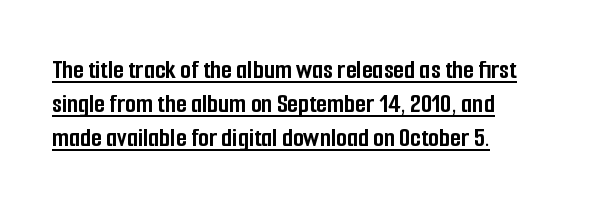
The image shows 28 px semibold, condensed sans-serif type, upright; set line spacing 1.22x, normal letter spacing, underlined; low stroke contrast and a medium x-height.
